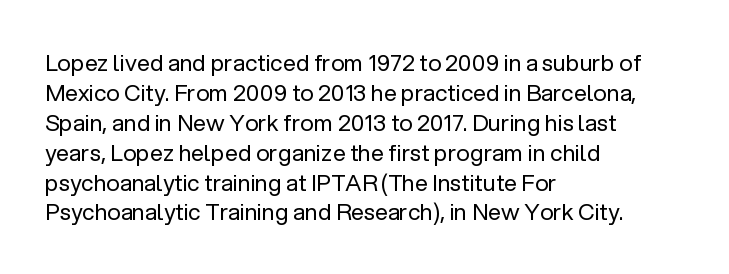
Q: Is the text bold? A: No.
Q: Is the text italic (slanted)? A: No, it is upright.
Q: Is the text underlined? A: No.
Q: How is the paragraph aligned? A: Left-aligned.
Q: Is the spacing between letters normal or unusually wide? A: Normal.
Q: Is the spacing between lines tight, normal or loose? A: Normal.
